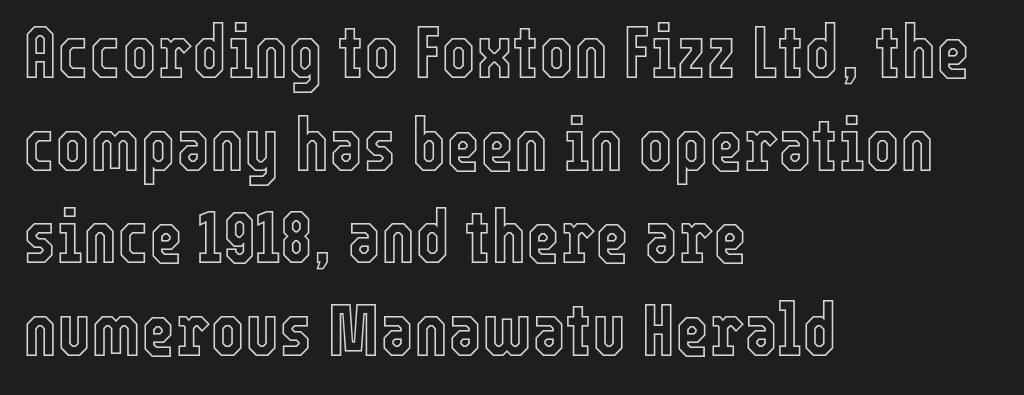
The image shows 73 px condensed type, upright; set left-aligned, normal line spacing (1.27x), normal letter spacing, not underlined; a medium x-height.
